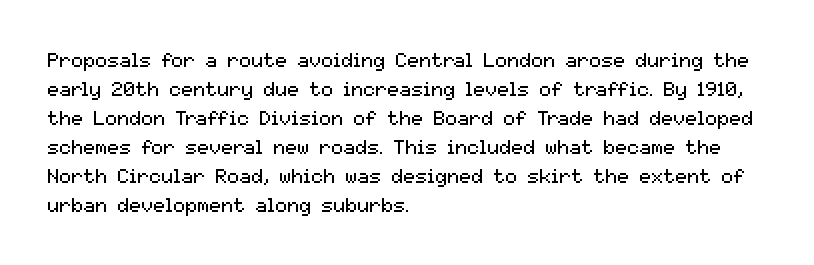
Q: Is the text bold? A: No.
Q: Is the text italic (slanted)? A: No, it is upright.
Q: Is the text underlined? A: No.
Q: How is the paragraph aligned? A: Left-aligned.
Q: Is the spacing between letters normal or unusually wide? A: Normal.
Q: Is the spacing between lines tight, normal or loose? A: Normal.
